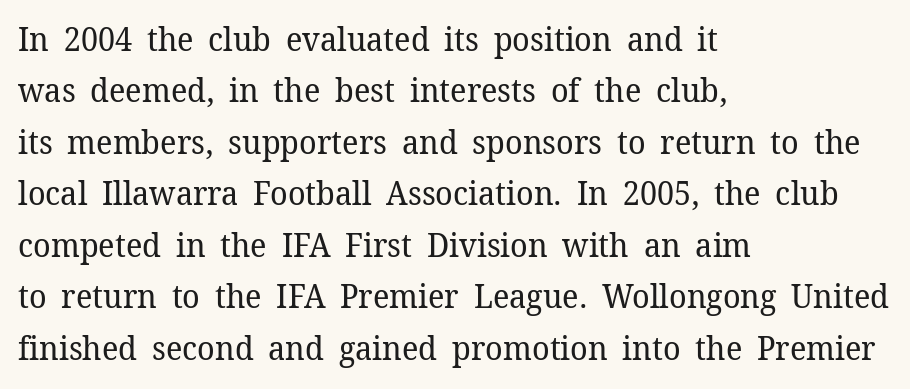
Spacing verdict: proportional, widths tailored to each character. Vertical strokes here are truly vertical. Characters follow at the spacing the type designer built in. The line-height multiplier appears to be the usual default.
